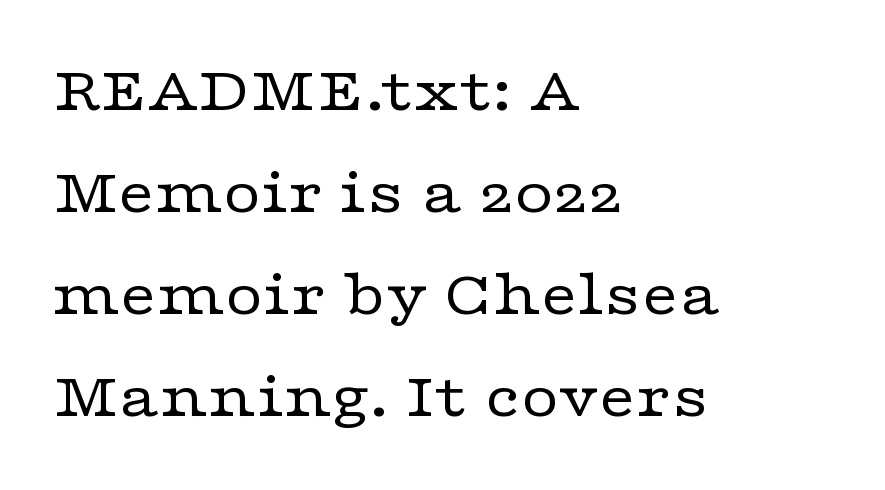
{"serif": "yes", "italic": "no", "bold": "no", "weight": "regular", "width": "wide", "stroke_contrast": "low", "x_height": "medium", "monospaced": "no", "underline": "no", "align": "left", "line_spacing": "normal", "line_spacing_ratio": 1.57, "letter_spacing": "normal", "letter_spacing_em": 0.0, "glyph_px": 65}
